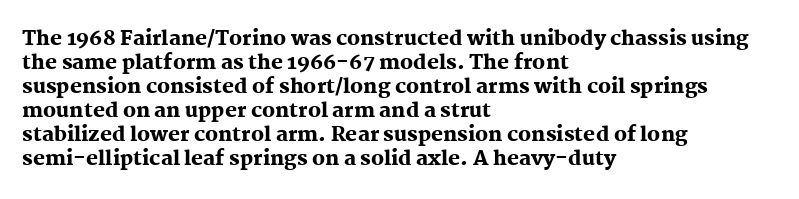
The image shows 20 px bold type, upright; set left-aligned, line spacing 1.2x, normal letter spacing, not underlined.
